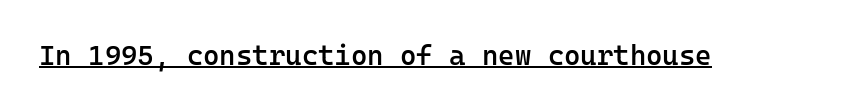
{"serif": "no", "italic": "no", "bold": "semi", "weight": "semibold", "width": "normal", "stroke_contrast": "low", "x_height": "medium", "monospaced": "yes", "underline": "yes", "letter_spacing": "normal", "letter_spacing_em": 0.0, "glyph_px": 28}
